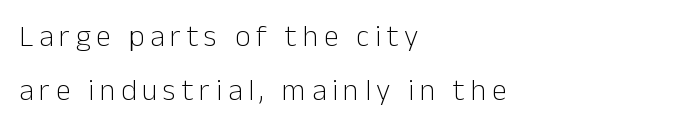
The strip under each line holds only bare page. Stroke mass is kept to a normal reading level or below. Does the type have serifs? No, each stem ends abruptly. Proportional: the letters do not fall into vertical columns.
